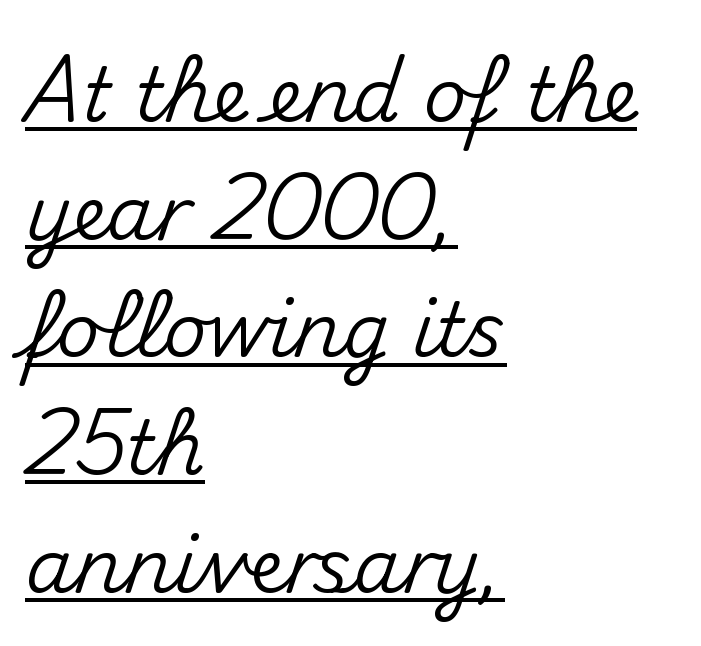
{"serif": "no", "width": "normal", "stroke_contrast": "medium", "x_height": "small", "monospaced": "no", "underline": "yes", "align": "left", "line_spacing": "normal", "line_spacing_ratio": 1.57, "letter_spacing": "normal", "letter_spacing_em": 0.0, "glyph_px": 75}
